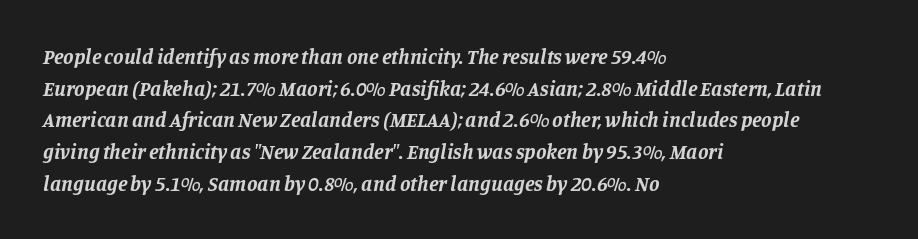
{"italic": "yes", "lean": "right", "slant_degrees": 11, "bold": "yes", "underline": "no", "align": "left", "line_spacing": "normal", "line_spacing_ratio": 1.51, "letter_spacing": "normal", "letter_spacing_em": 0.0, "glyph_px": 21}
